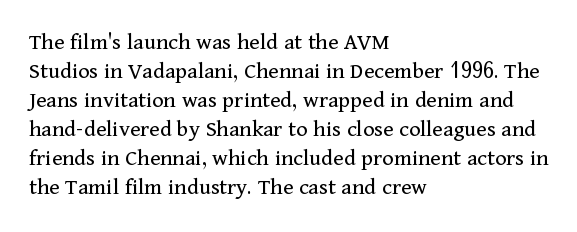
The strokes carry an ordinary text weight at most. Default kerning and tracking; the words read as compact shapes. The gap between lines stays unmarked. Does the lettering tilt? It doesn't — this is upright.
